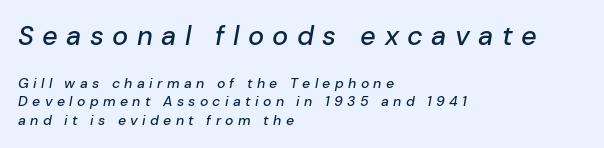
Q: Is the text italic (slanted)? A: Yes, it leans right by about 10 degrees.
Q: Is the text underlined? A: No.
Q: How is the paragraph aligned? A: Left-aligned.
Q: Is the spacing between letters normal or unusually wide? A: Unusually wide.
Q: Is the spacing between lines tight, normal or loose? A: Normal.
Q: Which block of text is set in a larger size, the first (top) or the second (bottom)? A: The first (top) one.
